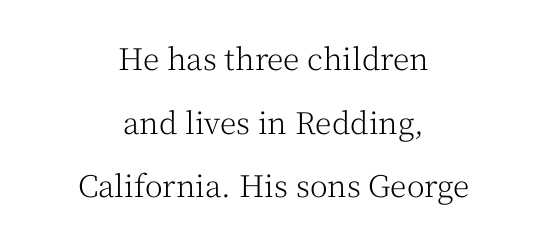
{"serif": "yes", "italic": "no", "bold": "no", "weight": "light", "width": "normal", "stroke_contrast": "medium", "x_height": "medium", "monospaced": "no", "underline": "no", "align": "center", "line_spacing": "loose", "line_spacing_ratio": 2.12, "letter_spacing": "normal", "letter_spacing_em": 0.0, "glyph_px": 30}
